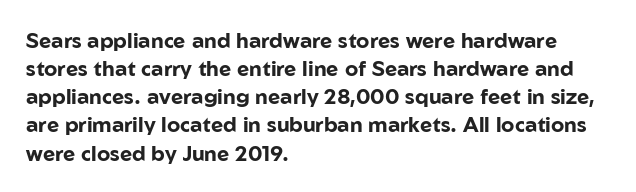
Anything drawn beneath the words? Only blank space. Evenly set lines give the paragraph a standard silhouette. In CSS terms this would be text-align: left. The font's upright variant was chosen for this text. Strokes here are thick enough to call this a true bold.
